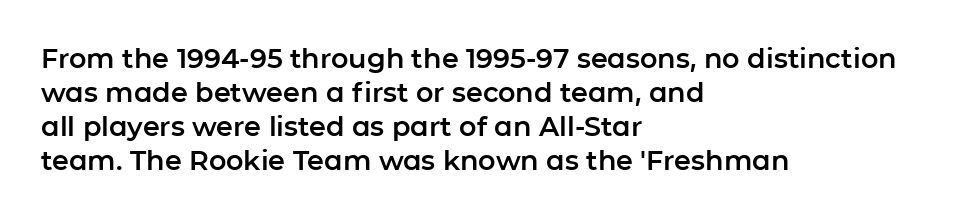
This sample uses plain, unmodified letter spacing. The setting favours the left margin, as ordinary paragraphs usually do. Does the lettering tilt? It doesn't — this is upright. Is there much room between lines? A standard amount, neither cramped nor airy.
